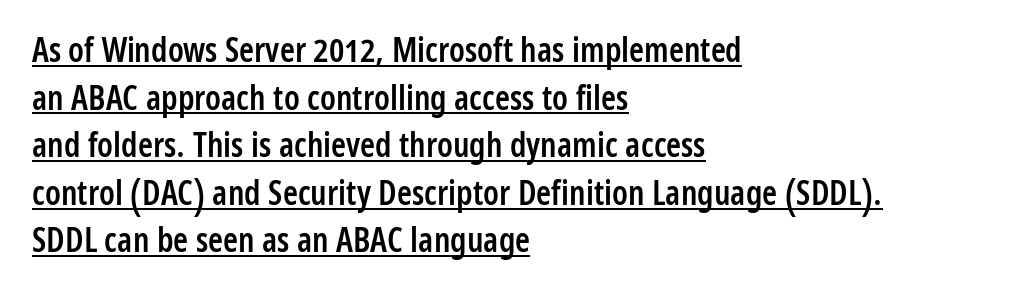
In designer terms, the underline attribute is active on this setting. Each letter keeps its own natural width here, so spacing adapts to shape. Does the weight exceed regular? Yes, but only to semibold. The lettering stays uniformly vertical, giving the passage a roman look.
